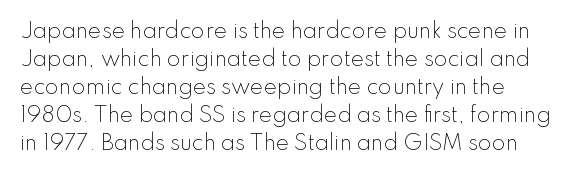
{"italic": "no", "bold": "no", "underline": "no", "align": "left", "line_spacing": "normal", "line_spacing_ratio": 1.4, "letter_spacing": "normal", "letter_spacing_em": 0.0, "glyph_px": 20}
